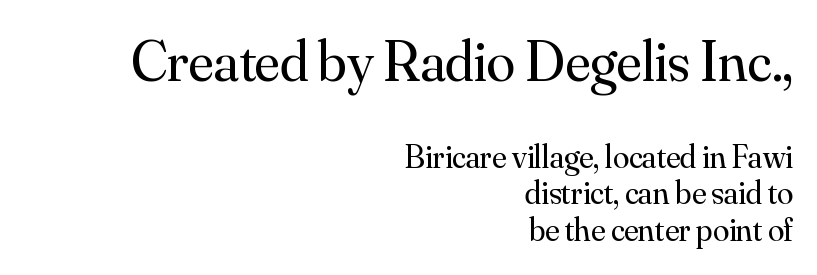
Q: Is the text bold? A: No.
Q: Is the text italic (slanted)? A: No, it is upright.
Q: Is the typeface a serif or a sans-serif typeface? A: Serif.
Q: Is the text underlined? A: No.
Q: How is the paragraph aligned? A: Right-aligned.
Q: Is the spacing between letters normal or unusually wide? A: Normal.
Q: Is the spacing between lines tight, normal or loose? A: Tight.
Q: Which block of text is set in a larger size, the first (top) or the second (bottom)? A: The first (top) one.
Q: Width (condensed, normal, or wide)? A: Normal.
Q: Stroke contrast? A: Medium.
Q: x-height? A: Small.
Q: Monospaced? A: No.
